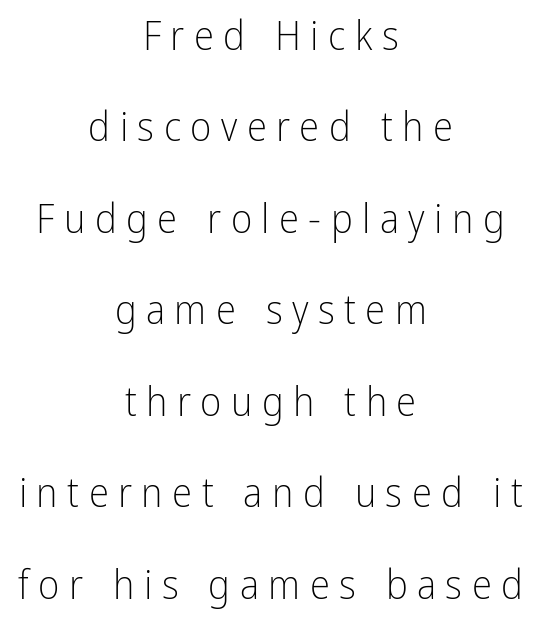
The image shows 41 px light, condensed sans-serif type, upright; set centered, loose line spacing (2.23x), unusually wide letter spacing (+0.23 em), not underlined; low stroke contrast and a medium x-height.
